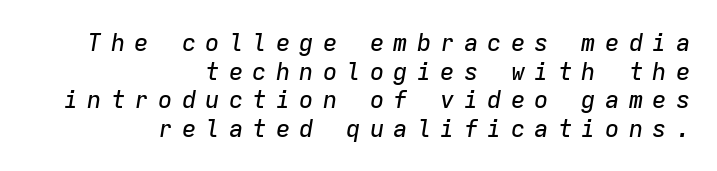
Italic: yes, the glyphs are oblique. Spacing between characters has been opened up far beyond the box default. The ragged edge is on the left, which tells us the setting is flush right. Only glyphs here, with clear space below each row.
